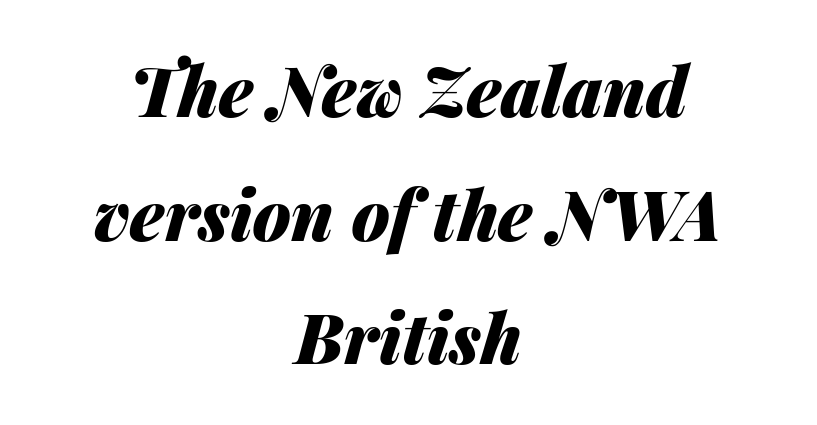
The image shows 69 px heavy type, italic (leaning right); set centered, line spacing 1.79x, normal letter spacing, not underlined; medium stroke contrast and a medium x-height.
